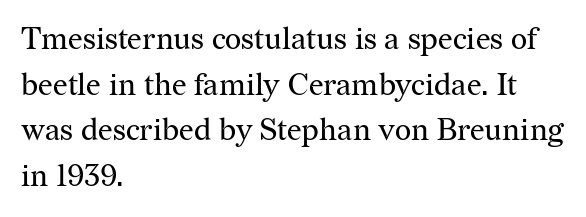
The image shows 31 px regular-weight serif type, upright; set left-aligned, normal line spacing (1.47x), normal letter spacing, not underlined; medium stroke contrast and a medium x-height.
